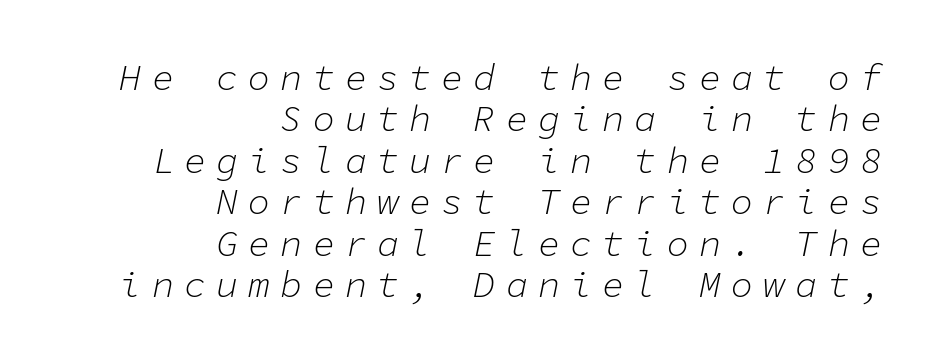
{"italic": "yes", "lean": "right", "slant_degrees": 11, "bold": "no", "weight": "light", "width": "normal", "stroke_contrast": "low", "x_height": "medium", "monospaced": "yes", "underline": "no", "align": "right", "line_spacing": "tight", "line_spacing_ratio": 1.12, "letter_spacing": "wide", "letter_spacing_em": 0.27, "glyph_px": 37}
